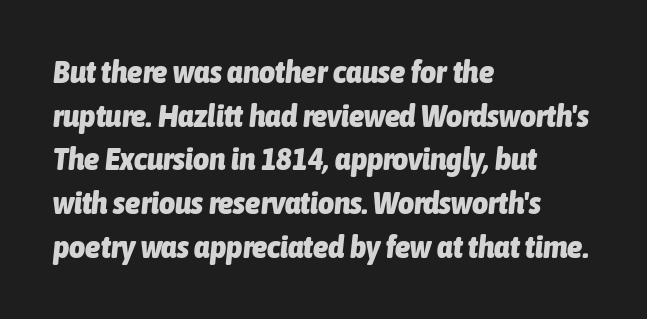
Q: Is the text bold? A: Yes.
Q: Is the text italic (slanted)? A: Yes, it leans right by about 6 degrees.
Q: Is the text underlined? A: No.
Q: How is the paragraph aligned? A: Left-aligned.
Q: Is the spacing between letters normal or unusually wide? A: Normal.
Q: Is the spacing between lines tight, normal or loose? A: Normal.
Q: Width (condensed, normal, or wide)? A: Condensed.
Q: Stroke contrast? A: Low.
Q: x-height? A: Medium.
Q: Monospaced? A: No.
